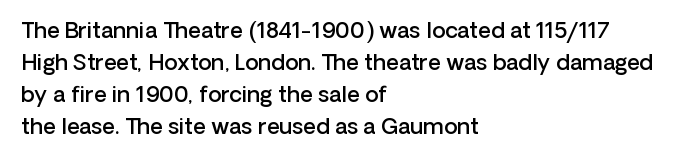
The image shows 22 px text type, upright; set left-aligned, normal line spacing (1.46x), normal letter spacing, not underlined.
